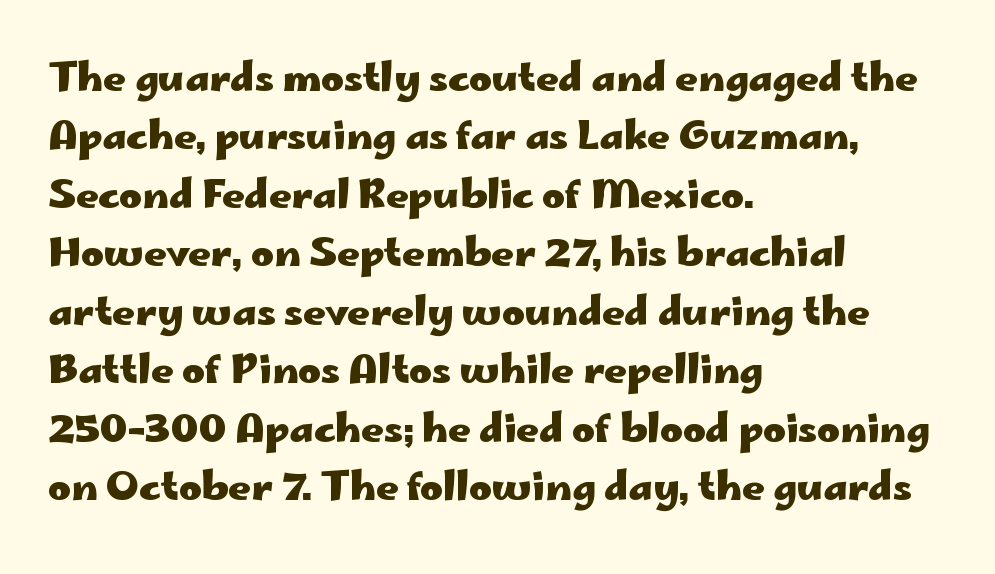
{"serif": "no", "italic": "no", "bold": "yes", "weight": "heavy", "width": "wide", "stroke_contrast": "low", "x_height": "small", "monospaced": "no", "underline": "no", "align": "left", "line_spacing": "normal", "line_spacing_ratio": 1.5, "letter_spacing": "normal", "letter_spacing_em": 0.0, "glyph_px": 39}
